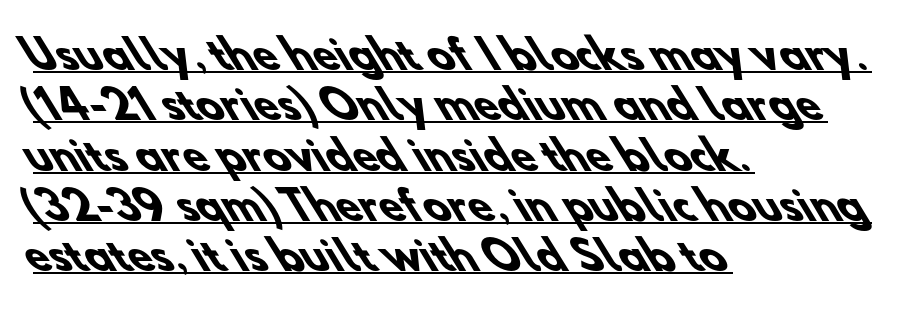
Q: Is the text bold? A: Yes.
Q: Is the typeface a serif or a sans-serif typeface? A: Sans-serif.
Q: Is the text underlined? A: Yes.
Q: How is the paragraph aligned? A: Left-aligned.
Q: Is the spacing between letters normal or unusually wide? A: Normal.
Q: Is the spacing between lines tight, normal or loose? A: Normal.
Q: Width (condensed, normal, or wide)? A: Normal.
Q: Stroke contrast? A: Low.
Q: x-height? A: Small.
Q: Monospaced? A: No.
